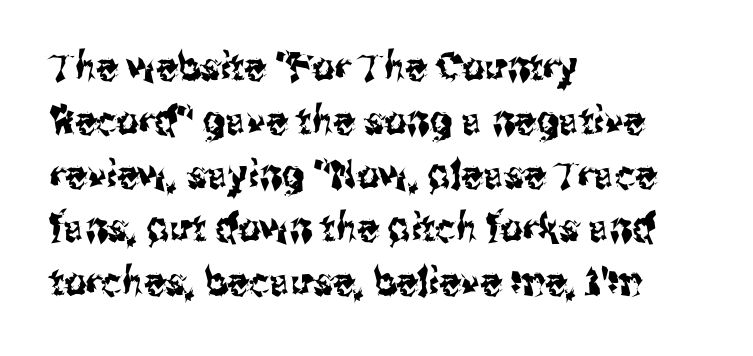
The image shows 39 px condensed sans-serif type, upright; set left-aligned, normal line spacing (1.38x), normal letter spacing, not underlined; medium stroke contrast and a medium x-height.
